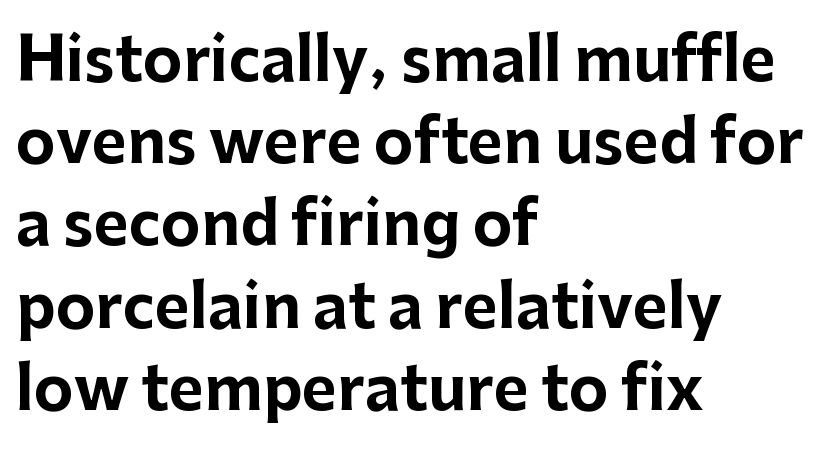
{"serif": "no", "italic": "no", "bold": "yes", "weight": "bold", "width": "normal", "stroke_contrast": "low", "x_height": "medium", "monospaced": "no", "underline": "no", "align": "left", "line_spacing": "normal", "line_spacing_ratio": 1.37, "letter_spacing": "normal", "letter_spacing_em": 0.0, "glyph_px": 60}
